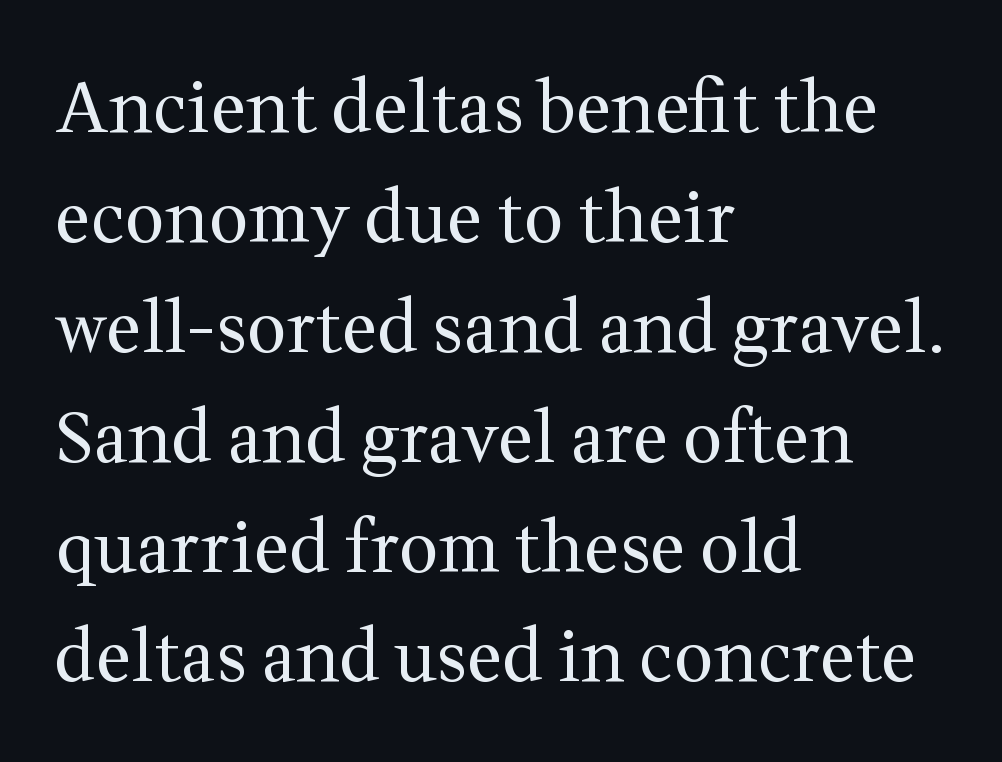
The image shows 70 px regular-weight serif type, upright; set left-aligned, normal line spacing (1.57x), normal letter spacing, not underlined; medium stroke contrast and a medium x-height.
